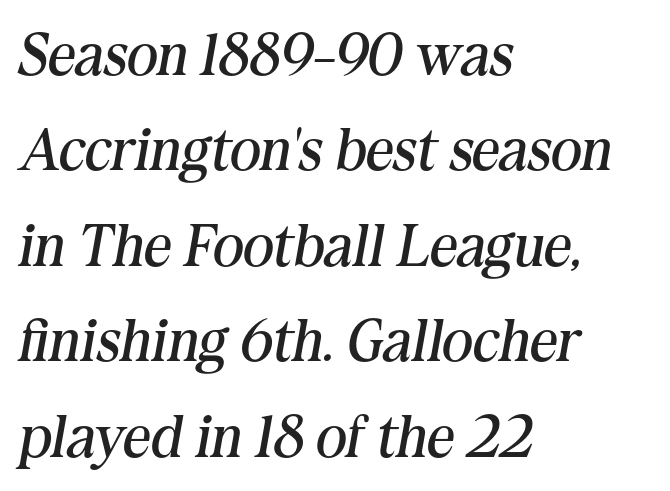
{"serif": "yes", "italic": "yes", "lean": "right", "slant_degrees": 10, "bold": "no", "weight": "regular", "width": "normal", "stroke_contrast": "medium", "x_height": "medium", "monospaced": "no", "underline": "no", "align": "left", "line_spacing": "normal", "line_spacing_ratio": 1.59, "letter_spacing": "normal", "letter_spacing_em": 0.0, "glyph_px": 60}
